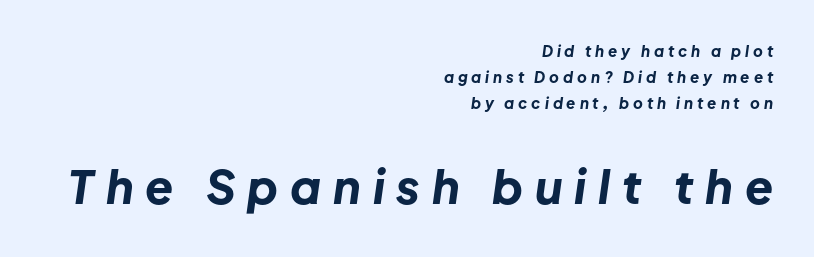
{"italic": "yes", "lean": "right", "slant_degrees": 8, "bold": "yes", "weight": "bold", "width": "normal", "stroke_contrast": "low", "x_height": "medium", "monospaced": "no", "underline": "no", "align": "right", "line_spacing_ratio": 1.74, "letter_spacing": "wide", "letter_spacing_em": 0.26, "larger_block": "second", "size_ratio": 3.07, "glyph_px": 46}
